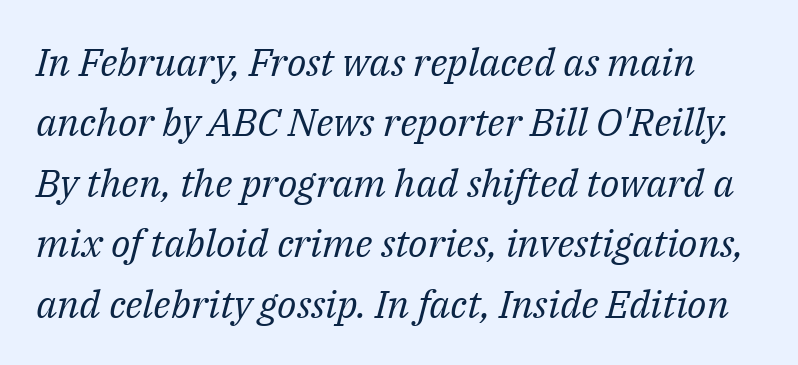
The image shows 39 px regular-weight serif type, italic (leaning right); set normal line spacing (1.55x), normal letter spacing, not underlined; medium stroke contrast and a medium x-height.
